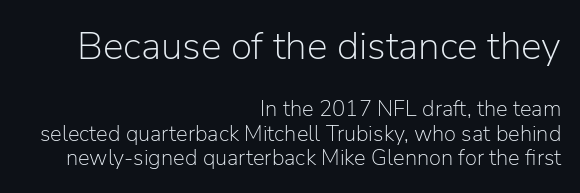
The image shows 39 px light sans-serif type, upright; set right-aligned, tight line spacing (1.11x), normal letter spacing, not underlined; the first (top) block is 1.77x larger; low stroke contrast and a medium x-height.
